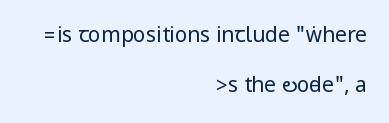
You could call the tracking neutral — neither tight nor loose. The foot of each line stays bare and open. Does the leading feel generous? Absolutely, it's lavish. Heft: none added — not bold. If you drew a ruler down the right edge, every line would touch it. Characters remain perfectly vertical along every line.
